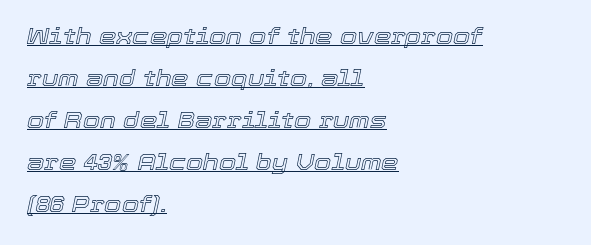
In terms of posture, this sample is oblique. Underline: present. Nobody touched the tracking dial on this one. These lines stack with their left ends in a neat column.
